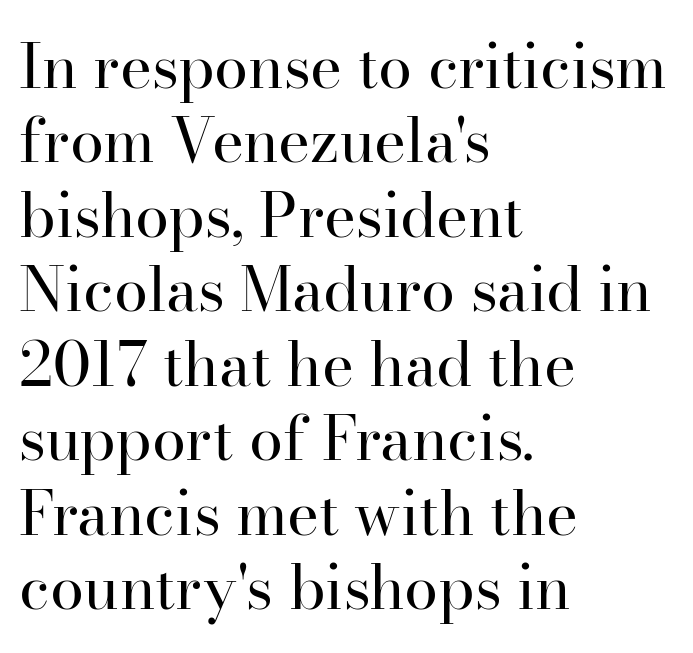
{"serif": "yes", "italic": "no", "bold": "no", "weight": "regular", "width": "normal", "stroke_contrast": "high", "x_height": "small", "monospaced": "no", "underline": "no", "align": "left", "line_spacing_ratio": 1.22, "letter_spacing": "normal", "letter_spacing_em": 0.0, "glyph_px": 61}
